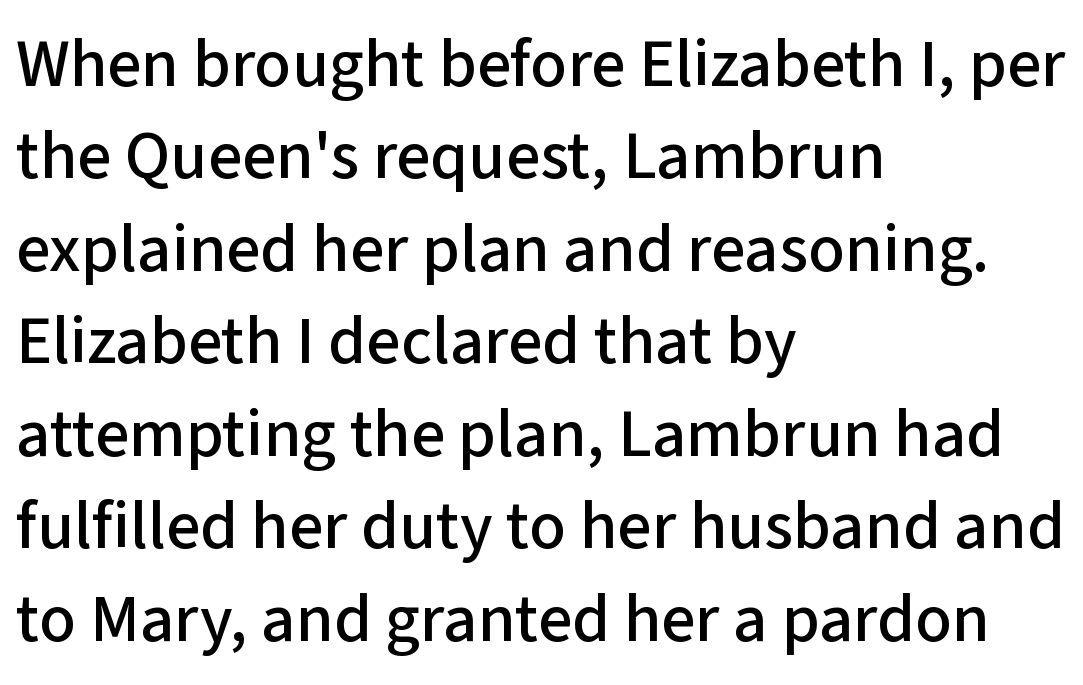
Q: Is the text italic (slanted)? A: No, it is upright.
Q: Is the typeface a serif or a sans-serif typeface? A: Sans-serif.
Q: Is the text underlined? A: No.
Q: How is the paragraph aligned? A: Left-aligned.
Q: Is the spacing between letters normal or unusually wide? A: Normal.
Q: Is the spacing between lines tight, normal or loose? A: Normal.
Q: Width (condensed, normal, or wide)? A: Normal.
Q: Stroke contrast? A: Low.
Q: x-height? A: Medium.
Q: Monospaced? A: No.
